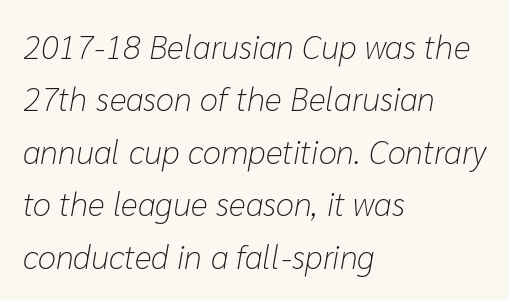
{"italic": "yes", "lean": "right", "slant_degrees": 10, "bold": "no", "weight": "light", "width": "normal", "stroke_contrast": "low", "x_height": "medium", "monospaced": "no", "underline": "no", "align": "left", "line_spacing": "normal", "line_spacing_ratio": 1.59, "letter_spacing": "normal", "letter_spacing_em": 0.0, "glyph_px": 33}
